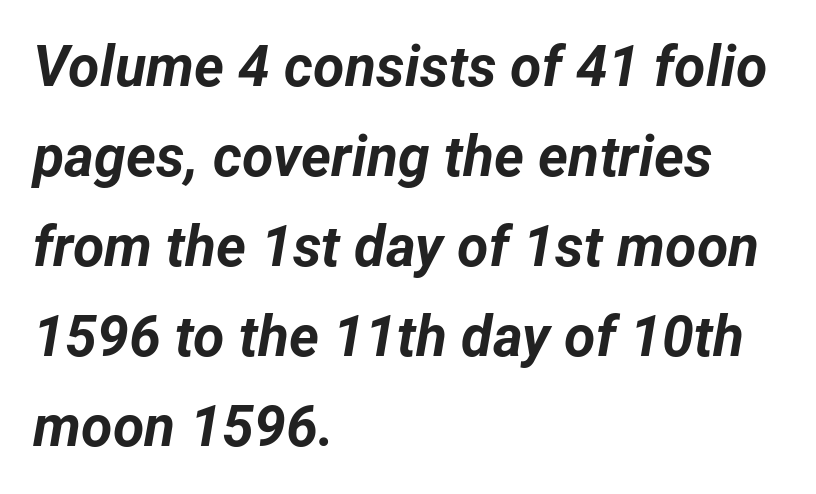
{"italic": "yes", "lean": "right", "slant_degrees": 12, "bold": "yes", "weight": "bold", "width": "normal", "stroke_contrast": "low", "x_height": "medium", "monospaced": "no", "underline": "no", "align": "left", "line_spacing": "normal", "line_spacing_ratio": 1.58, "letter_spacing": "normal", "letter_spacing_em": 0.0, "glyph_px": 57}
